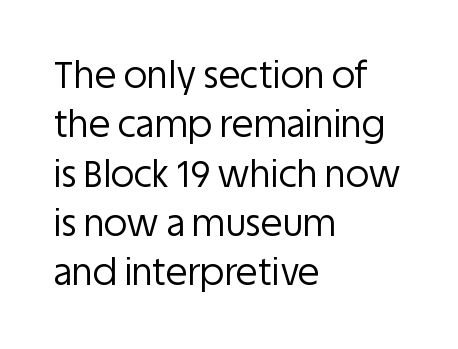
{"serif": "no", "italic": "no", "bold": "no", "weight": "regular", "width": "normal", "stroke_contrast": "low", "x_height": "large", "monospaced": "no", "underline": "no", "align": "left", "line_spacing": "normal", "line_spacing_ratio": 1.37, "letter_spacing": "normal", "letter_spacing_em": 0.0, "glyph_px": 36}
